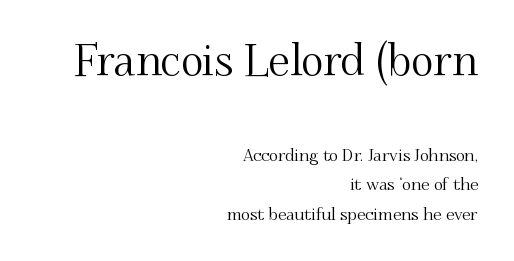
Q: Is the text italic (slanted)? A: No, it is upright.
Q: Is the typeface a serif or a sans-serif typeface? A: Serif.
Q: Is the text underlined? A: No.
Q: How is the paragraph aligned? A: Right-aligned.
Q: Is the spacing between letters normal or unusually wide? A: Normal.
Q: Which block of text is set in a larger size, the first (top) or the second (bottom)? A: The first (top) one.
Q: Width (condensed, normal, or wide)? A: Normal.
Q: Stroke contrast? A: Medium.
Q: x-height? A: Small.
Q: Monospaced? A: No.
